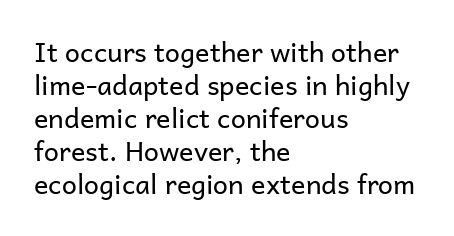
The image shows 27 px text type, upright; set left-aligned, line spacing 1.22x, normal letter spacing, not underlined.
